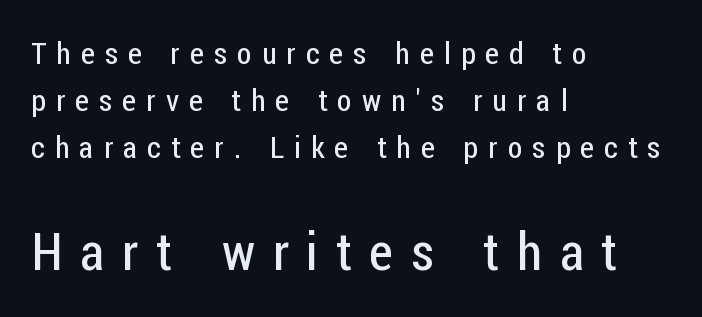
{"serif": "no", "italic": "no", "bold": "no", "weight": "regular", "width": "condensed", "stroke_contrast": "low", "x_height": "medium", "monospaced": "no", "underline": "no", "align": "left", "line_spacing": "normal", "line_spacing_ratio": 1.57, "letter_spacing": "wide", "letter_spacing_em": 0.34, "larger_block": "second", "size_ratio": 1.73, "glyph_px": 52}
